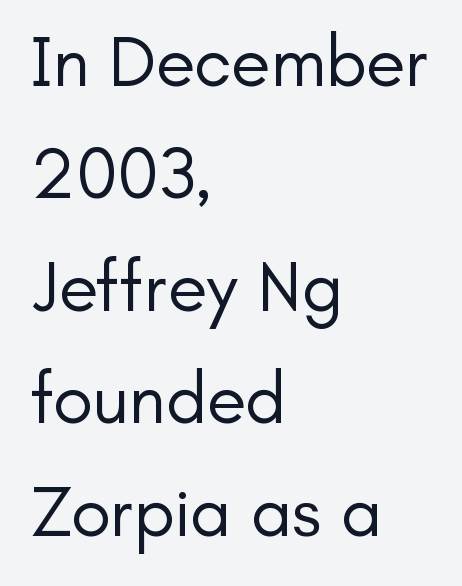
{"serif": "no", "italic": "no", "bold": "no", "weight": "regular", "width": "normal", "stroke_contrast": "low", "x_height": "small", "monospaced": "no", "underline": "no", "align": "left", "line_spacing": "normal", "line_spacing_ratio": 1.54, "letter_spacing": "normal", "letter_spacing_em": 0.0, "glyph_px": 73}
